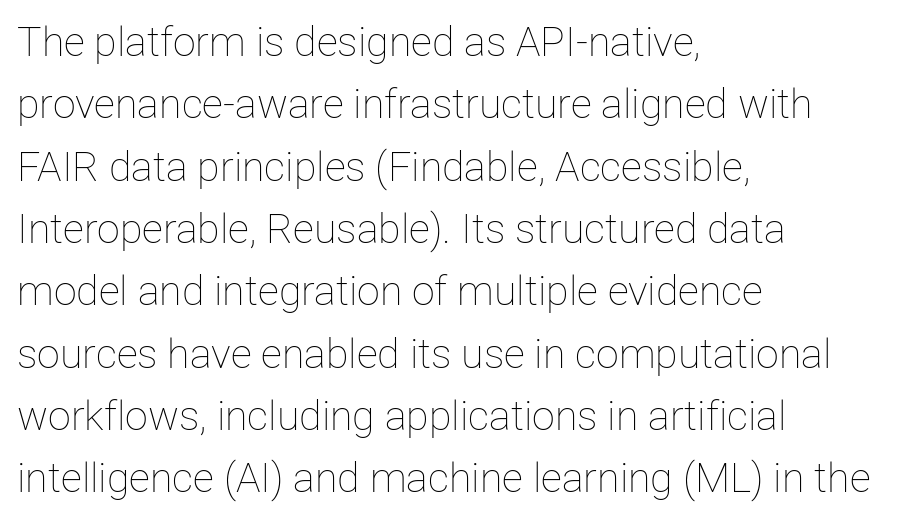
{"italic": "no", "bold": "no", "weight": "thin", "width": "normal", "stroke_contrast": "low", "x_height": "medium", "monospaced": "no", "underline": "no", "align": "left", "line_spacing": "normal", "line_spacing_ratio": 1.52, "letter_spacing": "normal", "letter_spacing_em": 0.0, "glyph_px": 41}
